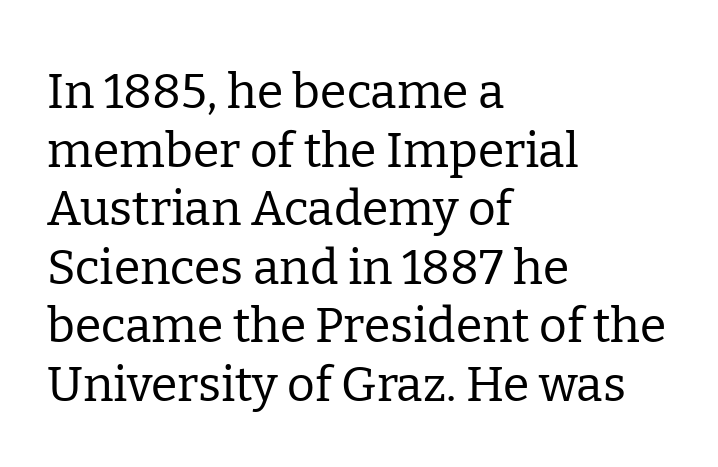
The image shows 48 px regular-weight serif type, upright; set left-aligned, line spacing 1.22x, normal letter spacing, not underlined; low stroke contrast and a medium x-height.
